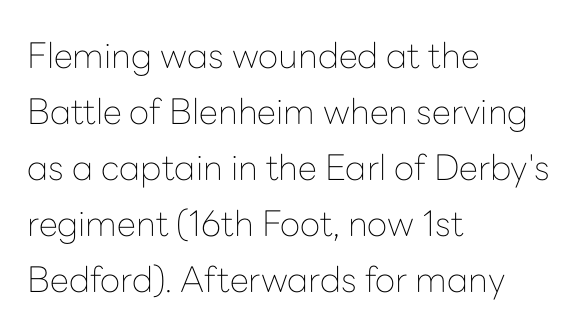
Letterform terminals end flat and unadorned throughout the passage. Weight: regular or lighter. Here the glyphs are tracked normally, forming tight word shapes. Posture: upright roman. Only glyphs here, with clear space below each row.
